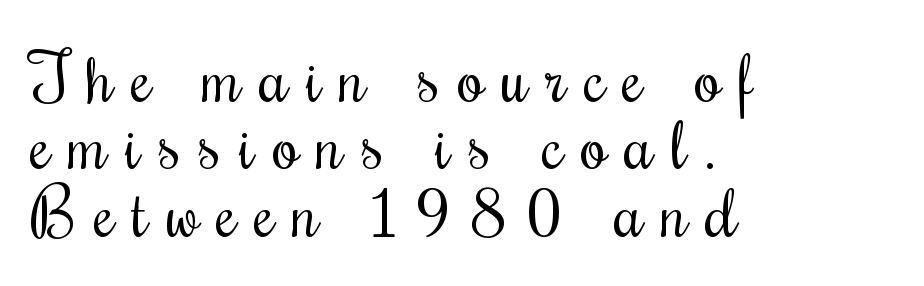
{"bold": "no", "weight": "regular", "width": "condensed", "stroke_contrast": "medium", "x_height": "small", "monospaced": "no", "underline": "no", "align": "left", "line_spacing": "tight", "line_spacing_ratio": 0.99, "letter_spacing": "wide", "letter_spacing_em": 0.26, "glyph_px": 68}
